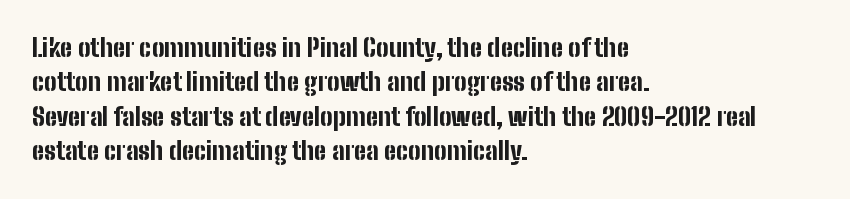
{"italic": "no", "bold": "yes", "underline": "no", "align": "left", "line_spacing": "normal", "line_spacing_ratio": 1.38, "letter_spacing": "normal", "letter_spacing_em": 0.0, "glyph_px": 25}
